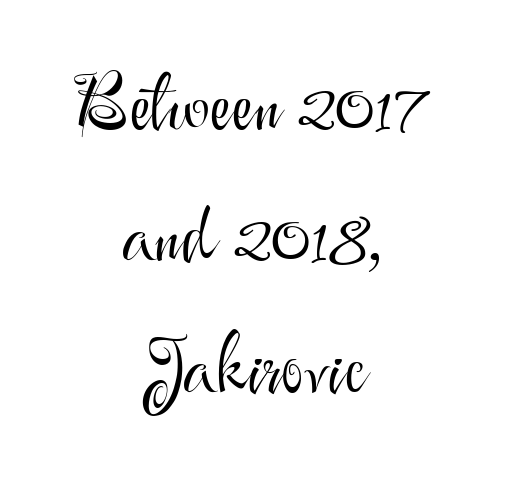
The image shows 76 px light sans-serif type; set centered, line spacing 1.73x, normal letter spacing, not underlined; medium stroke contrast and a small x-height.
